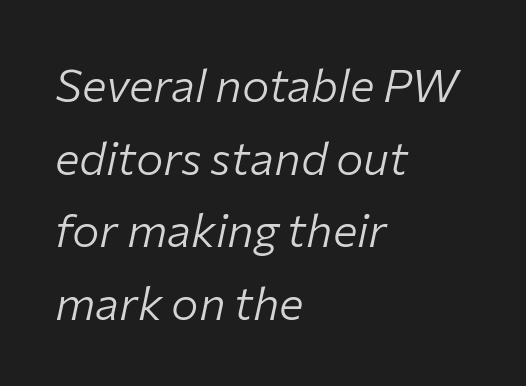
{"italic": "yes", "lean": "right", "slant_degrees": 12, "bold": "no", "weight": "light", "width": "normal", "stroke_contrast": "low", "x_height": "medium", "monospaced": "no", "underline": "no", "align": "left", "line_spacing": "normal", "line_spacing_ratio": 1.58, "letter_spacing": "normal", "letter_spacing_em": 0.0, "glyph_px": 46}
